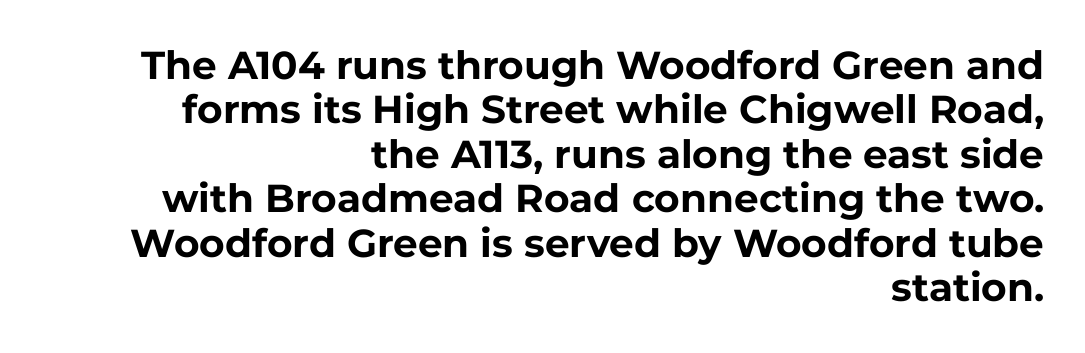
The image shows 39 px bold sans-serif type, upright; set right-aligned, tight line spacing (1.14x), normal letter spacing, not underlined; low stroke contrast and a medium x-height.
